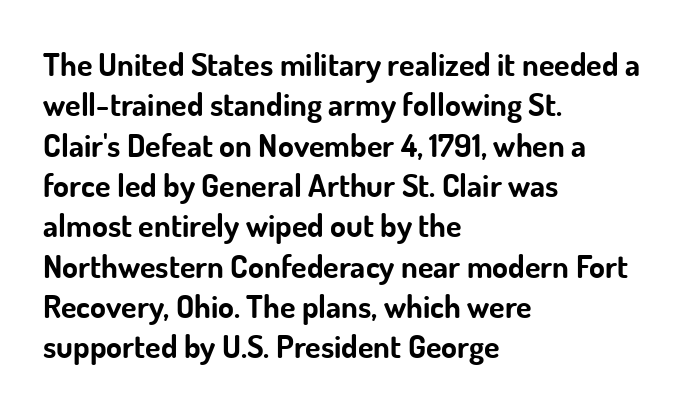
The image shows 32 px bold sans-serif type, upright; set left-aligned, normal line spacing (1.26x), normal letter spacing, not underlined; low stroke contrast and a small x-height.
